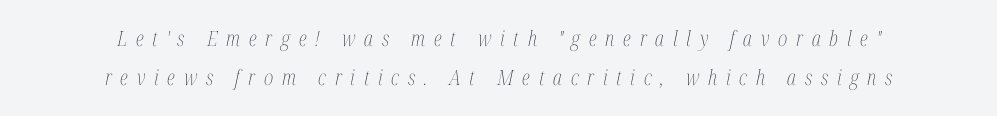
The image shows 21 px text type, italic (leaning right); set centered, line spacing 1.86x, unusually wide letter spacing (+0.42 em), not underlined.
